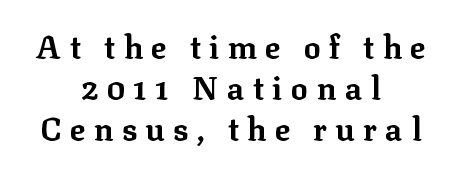
If you drew a line through each stem, it would be perfectly vertical. These lines are rendered in a variable-pitch font. The paragraph has two soft edges and a firm central axis. Typesetter's note: full bold, strokes at maximum text heaviness. Reading down the column, the eye jumps a familiar distance to each next line.
